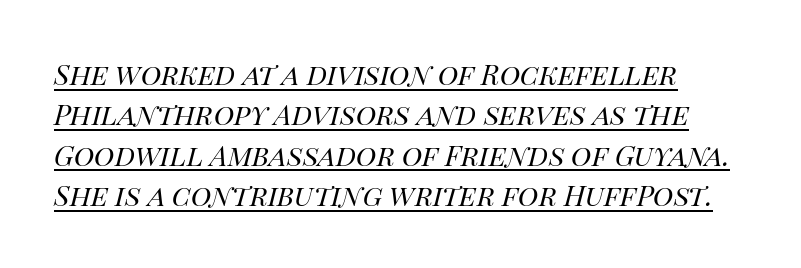
{"italic": "yes", "lean": "right", "slant_degrees": 14, "bold": "no", "weight": "regular", "width": "normal", "stroke_contrast": "high", "x_height": "large", "monospaced": "no", "underline": "yes", "align": "left", "line_spacing": "normal", "line_spacing_ratio": 1.44, "letter_spacing": "normal", "letter_spacing_em": 0.0, "glyph_px": 28}
